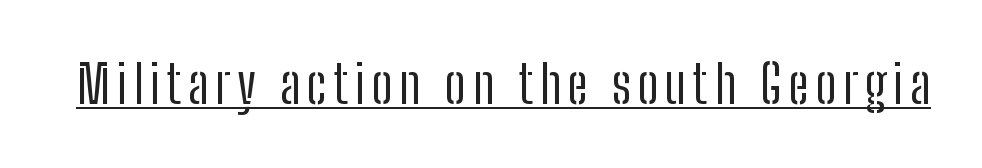
Q: Is the text bold? A: No.
Q: Is the text italic (slanted)? A: No, it is upright.
Q: Is the typeface a serif or a sans-serif typeface? A: Sans-serif.
Q: Is the text underlined? A: Yes.
Q: Width (condensed, normal, or wide)? A: Condensed.
Q: Stroke contrast? A: Low.
Q: x-height? A: Medium.
Q: Monospaced? A: No.
